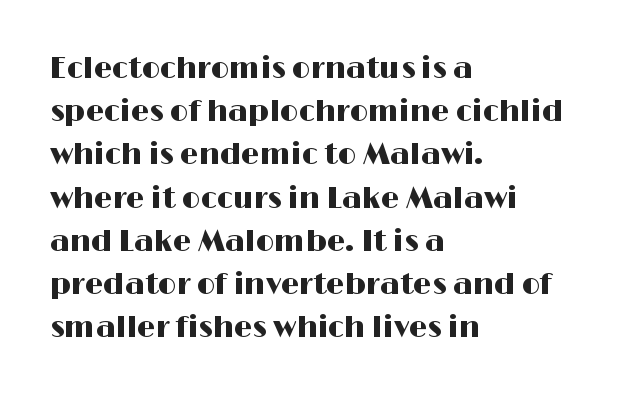
{"serif": "no", "italic": "no", "width": "wide", "stroke_contrast": "high", "x_height": "medium", "monospaced": "no", "underline": "no", "align": "left", "line_spacing": "normal", "line_spacing_ratio": 1.49, "letter_spacing": "normal", "letter_spacing_em": 0.0, "glyph_px": 29}
